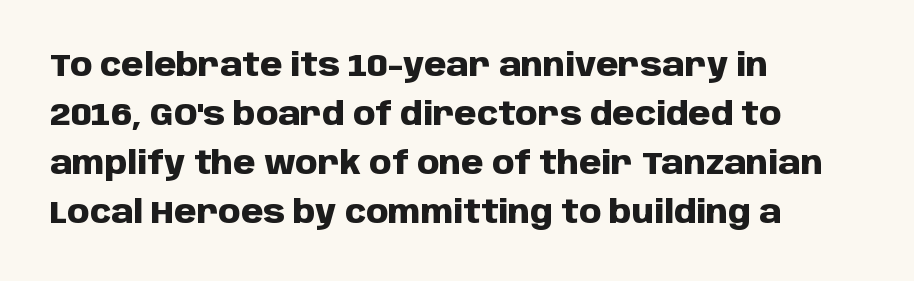
The image shows 32 px heavy sans-serif type, upright; set left-aligned, normal line spacing (1.53x), normal letter spacing, not underlined; low stroke contrast and a large x-height.
